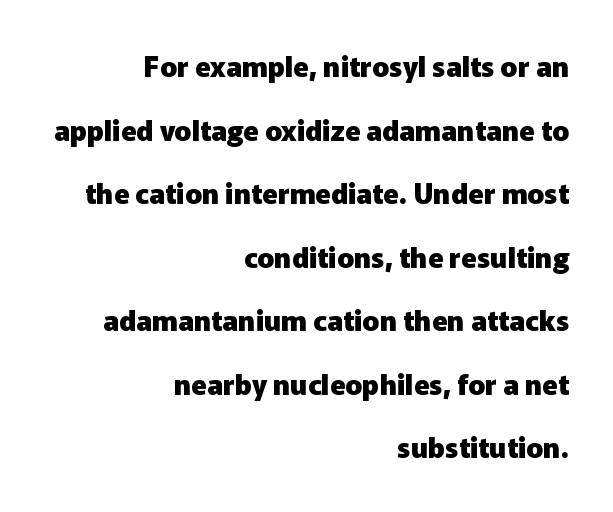
Q: Is the text bold? A: Yes.
Q: Is the text italic (slanted)? A: No, it is upright.
Q: Is the typeface a serif or a sans-serif typeface? A: Sans-serif.
Q: Is the text underlined? A: No.
Q: How is the paragraph aligned? A: Right-aligned.
Q: Is the spacing between letters normal or unusually wide? A: Normal.
Q: Is the spacing between lines tight, normal or loose? A: Loose.
Q: Width (condensed, normal, or wide)? A: Normal.
Q: Stroke contrast? A: Low.
Q: x-height? A: Medium.
Q: Monospaced? A: No.
